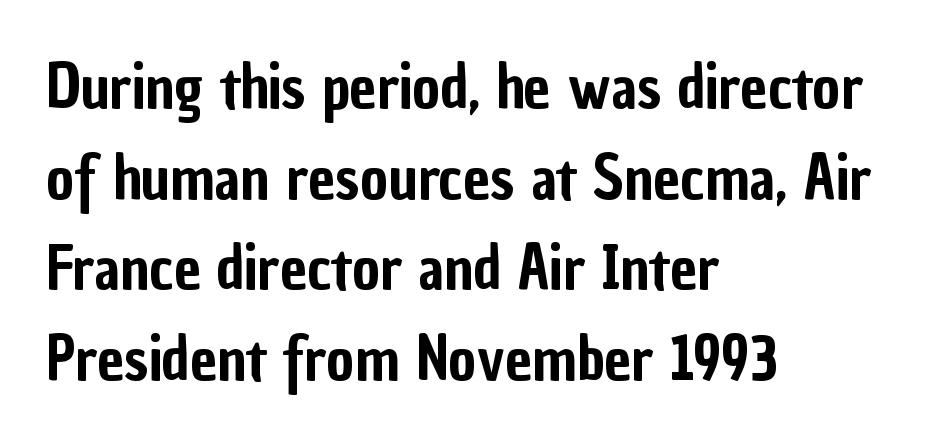
Q: Is the text italic (slanted)? A: No, it is upright.
Q: Is the typeface a serif or a sans-serif typeface? A: Sans-serif.
Q: Is the text underlined? A: No.
Q: How is the paragraph aligned? A: Left-aligned.
Q: Is the spacing between letters normal or unusually wide? A: Normal.
Q: Is the spacing between lines tight, normal or loose? A: Normal.
Q: Width (condensed, normal, or wide)? A: Condensed.
Q: Stroke contrast? A: Low.
Q: x-height? A: Medium.
Q: Monospaced? A: No.
